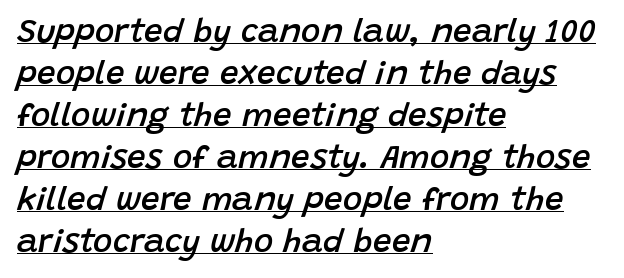
{"italic": "yes", "lean": "right", "slant_degrees": 15, "bold": "semi", "weight": "semibold", "width": "normal", "stroke_contrast": "low", "x_height": "large", "monospaced": "no", "underline": "yes", "align": "left", "line_spacing": "normal", "line_spacing_ratio": 1.27, "letter_spacing": "normal", "letter_spacing_em": 0.0, "glyph_px": 33}
